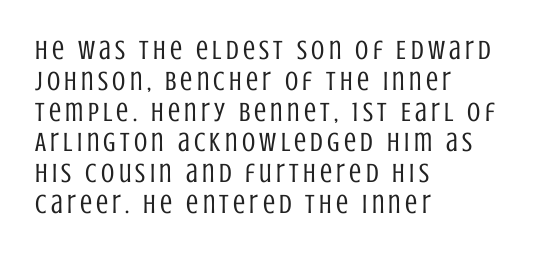
Q: Is the text bold? A: No.
Q: Is the text italic (slanted)? A: No, it is upright.
Q: Is the text underlined? A: No.
Q: How is the paragraph aligned? A: Left-aligned.
Q: Is the spacing between lines tight, normal or loose? A: Tight.
